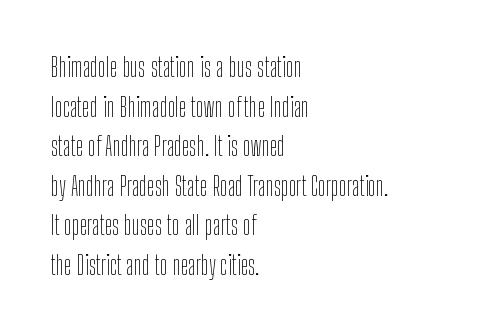
Q: Is the text bold? A: No.
Q: Is the text italic (slanted)? A: No, it is upright.
Q: Is the text underlined? A: No.
Q: How is the paragraph aligned? A: Left-aligned.
Q: Is the spacing between letters normal or unusually wide? A: Normal.
Q: Is the spacing between lines tight, normal or loose? A: Normal.
